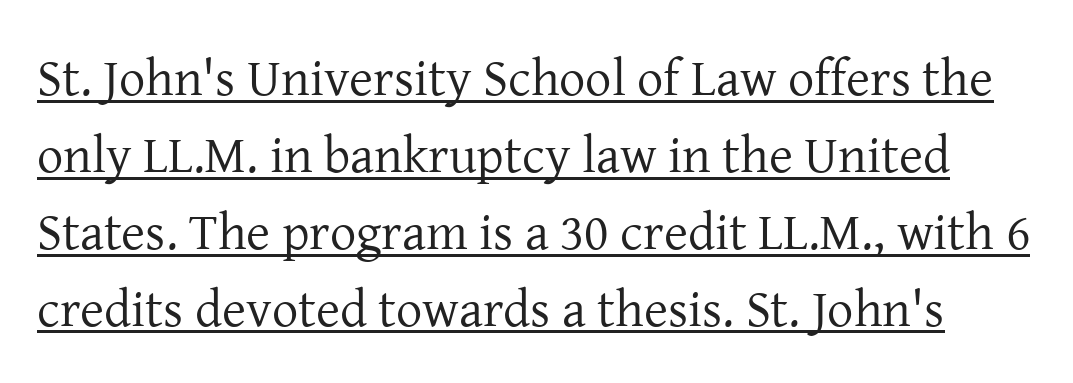
Q: Is the text bold? A: No.
Q: Is the text italic (slanted)? A: No, it is upright.
Q: Is the typeface a serif or a sans-serif typeface? A: Serif.
Q: Is the text underlined? A: Yes.
Q: Is the spacing between letters normal or unusually wide? A: Normal.
Q: Is the spacing between lines tight, normal or loose? A: Normal.
Q: Width (condensed, normal, or wide)? A: Normal.
Q: Stroke contrast? A: Low.
Q: x-height? A: Medium.
Q: Monospaced? A: No.
